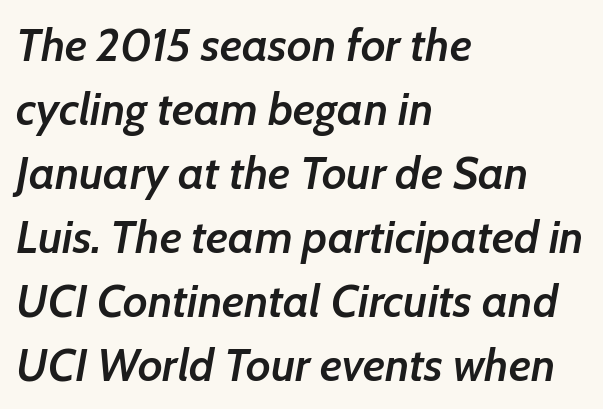
{"italic": "yes", "lean": "right", "slant_degrees": 7, "bold": "semi", "weight": "semibold", "width": "normal", "stroke_contrast": "low", "x_height": "medium", "monospaced": "no", "underline": "no", "align": "left", "line_spacing": "normal", "line_spacing_ratio": 1.39, "letter_spacing": "normal", "letter_spacing_em": 0.0, "glyph_px": 46}
